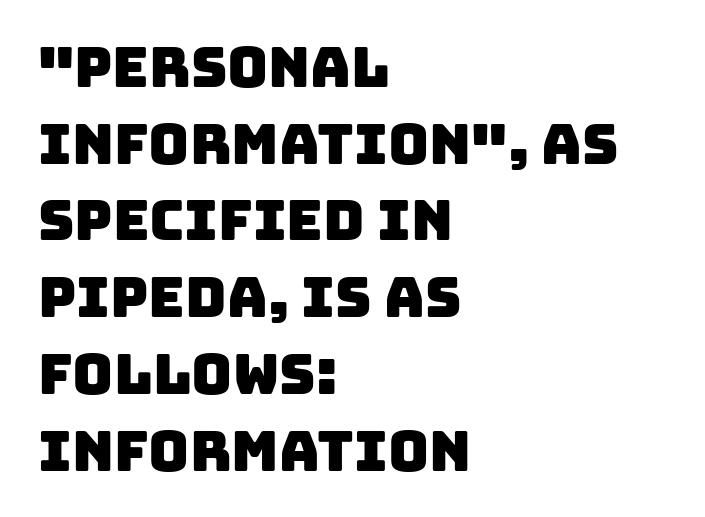
{"serif": "no", "width": "normal", "stroke_contrast": "low", "x_height": "large", "monospaced": "no", "underline": "no", "align": "left", "line_spacing": "normal", "line_spacing_ratio": 1.37, "letter_spacing": "normal", "letter_spacing_em": 0.0, "glyph_px": 56}
